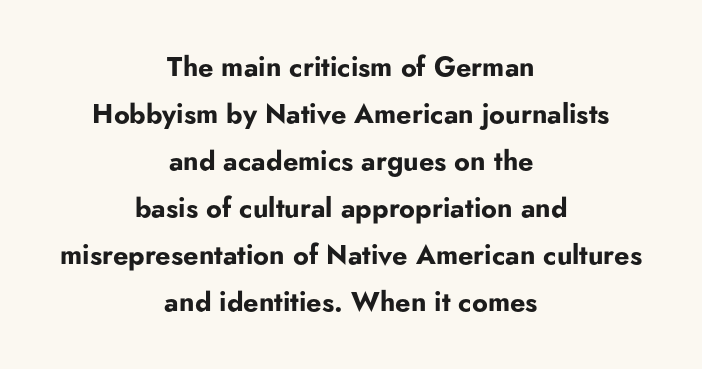
The image shows 27 px bold type, upright; set centered, line spacing 1.74x, normal letter spacing, not underlined.
